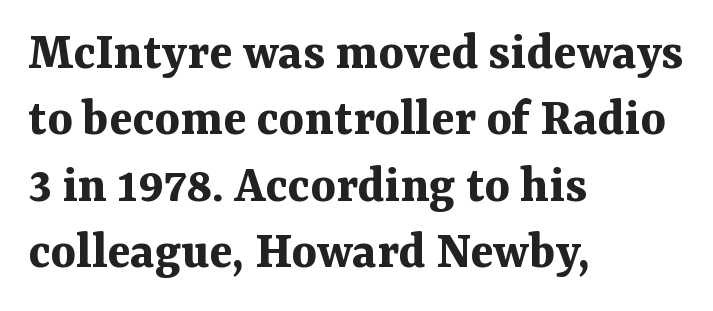
{"serif": "yes", "italic": "no", "bold": "yes", "weight": "bold", "width": "normal", "stroke_contrast": "medium", "x_height": "medium", "monospaced": "no", "underline": "no", "align": "left", "line_spacing_ratio": 1.23, "letter_spacing": "normal", "letter_spacing_em": 0.0, "glyph_px": 54}
